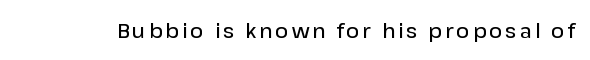
Italic? Not at all — the glyphs are vertical. The passage shown is not underscored anywhere. I'd describe the lettering as semibold — firm but not a full bold.
